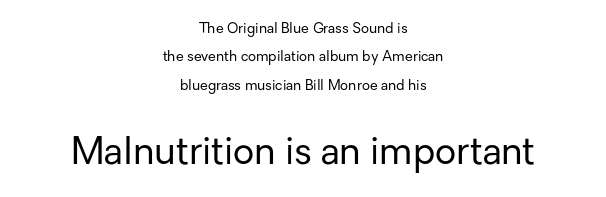
{"serif": "no", "italic": "no", "bold": "no", "weight": "regular", "width": "normal", "stroke_contrast": "low", "x_height": "medium", "monospaced": "no", "underline": "no", "align": "center", "line_spacing": "loose", "line_spacing_ratio": 2.02, "letter_spacing": "normal", "letter_spacing_em": 0.0, "larger_block": "second", "size_ratio": 2.64, "glyph_px": 37}
